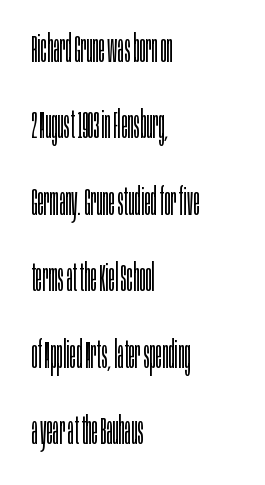
It's the straight-up-and-down kind of type. Horizontal alignment here is leftward, the default for most running prose. The type is set solid horizontally, with unmodified tracking. Honestly, there is no underline to notice here at all. Think of a printed novel: that variable character pitch is what you see here. Quick note: interline space is abundant.
